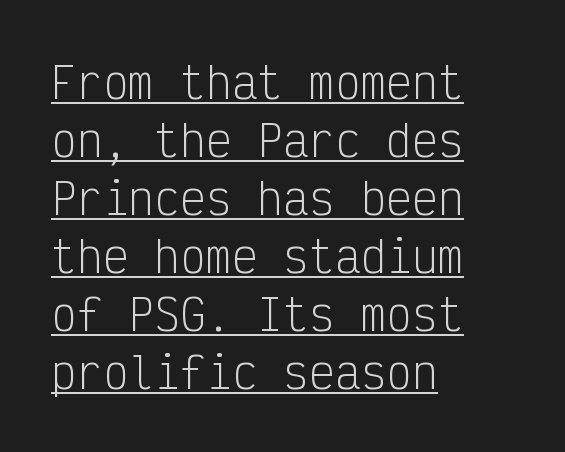
The image shows 43 px light, condensed sans-serif type, upright, monospaced; set left-aligned, normal line spacing (1.35x), normal letter spacing, underlined; low stroke contrast and a medium x-height.
